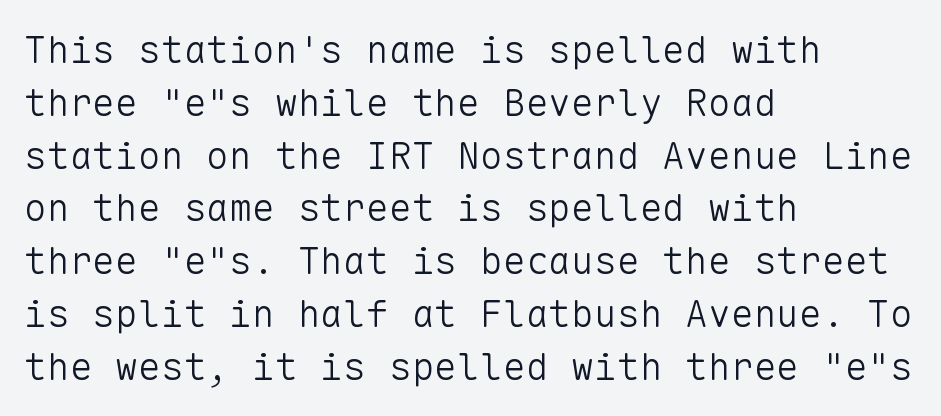
{"serif": "no", "italic": "no", "bold": "no", "weight": "light", "width": "normal", "stroke_contrast": "low", "x_height": "medium", "monospaced": "yes", "underline": "no", "align": "left", "line_spacing": "normal", "line_spacing_ratio": 1.39, "letter_spacing": "normal", "letter_spacing_em": 0.0, "glyph_px": 38}
